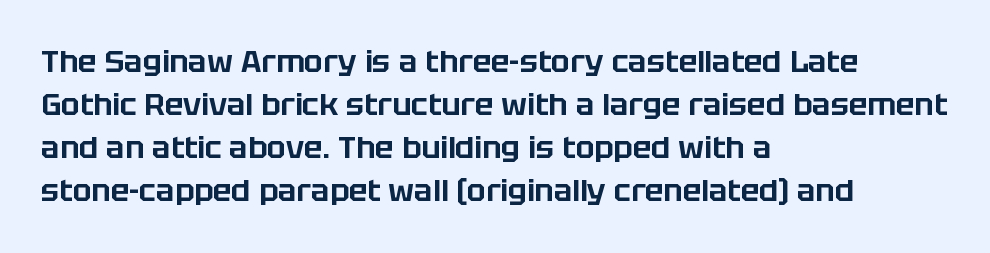
Reading down the block, your eye returns to a fixed left position each line. Normally led — the rows are evenly, conventionally spaced. Proportional: the letters do not fall into vertical columns. Nobody drew a line under any word here.
